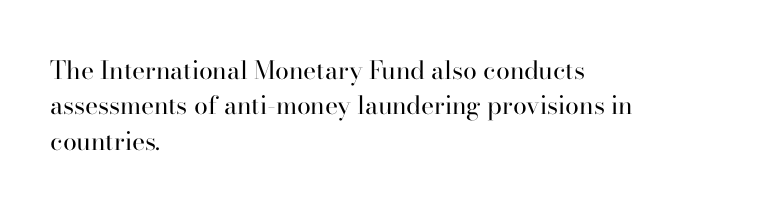
The image shows 25 px text type, upright; set left-aligned, normal line spacing (1.42x), normal letter spacing, not underlined.
